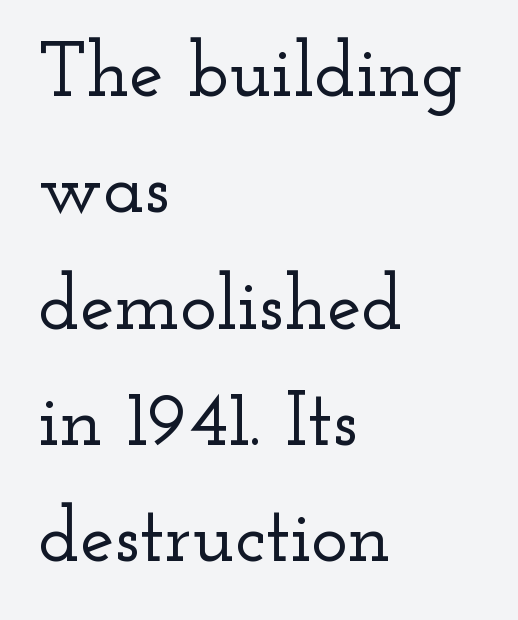
{"serif": "yes", "italic": "no", "width": "wide", "stroke_contrast": "low", "x_height": "small", "monospaced": "no", "underline": "no", "align": "left", "line_spacing": "normal", "line_spacing_ratio": 1.51, "letter_spacing": "normal", "letter_spacing_em": 0.0, "glyph_px": 77}
